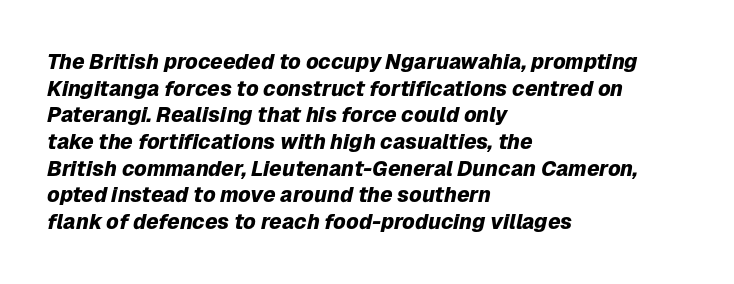
Honestly, there is no underline to notice here at all. This is oblique type, the kind used for emphasis or titles. A typesetter would call this leading conventional body-copy spacing. Which margin do the lines hug? The left one — the right edge is uneven. Heft: maximum for text — a bold. Nobody touched the tracking dial on this one.
